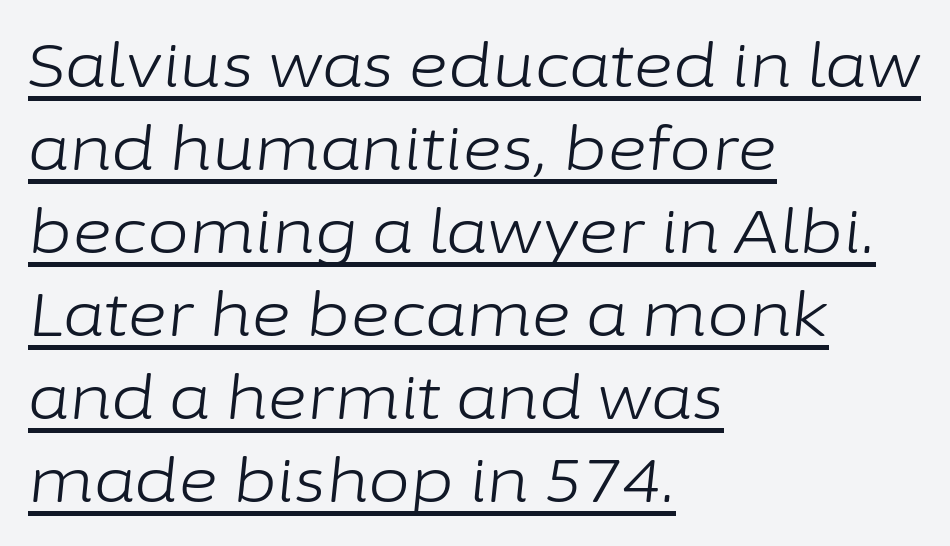
Weight: not bold — regular or lighter. Somebody hit Ctrl+U on this one — the words are underlined. Casual observation: everything's shoved over to the left. You could not count columns in this text — the font is proportionally spaced. Here the glyphs are tracked normally, forming tight word shapes.
